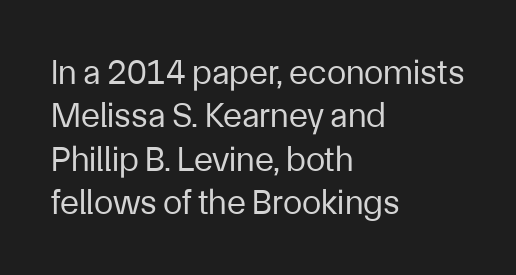
The line texture is even and compact thanks to regular tracking. Notice how the stems are strictly vertical — no italics here. Note: no serifs on the glyphs. Spacing verdict: proportional, widths tailored to each character. Has an underline been added? It has not. The text block is weighted toward the left margin, trailing off unevenly rightward.
